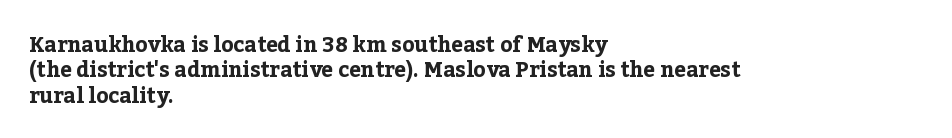
The gaps between neighbouring characters are ordinary and unremarkable. Heavy, bold letterforms. Posture: straight, roman, zero tilt. Caption: multi-line text, flush left, ragged right. Clear beneath every line of the passage.
